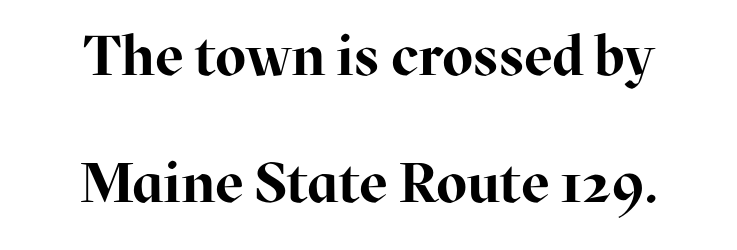
Q: Is the text bold? A: Yes.
Q: Is the text italic (slanted)? A: No, it is upright.
Q: Is the typeface a serif or a sans-serif typeface? A: Serif.
Q: Is the text underlined? A: No.
Q: Is the spacing between letters normal or unusually wide? A: Normal.
Q: Is the spacing between lines tight, normal or loose? A: Loose.
Q: Width (condensed, normal, or wide)? A: Normal.
Q: Stroke contrast? A: High.
Q: x-height? A: Medium.
Q: Monospaced? A: No.
